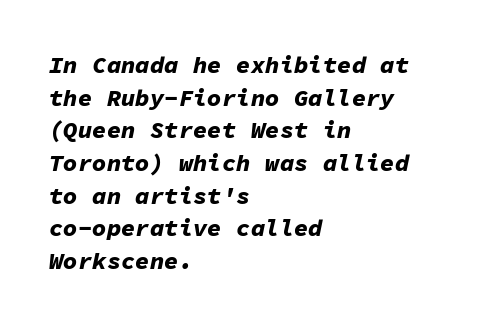
The image shows 24 px bold type, italic (leaning right); set left-aligned, normal line spacing (1.36x), normal letter spacing, not underlined.
